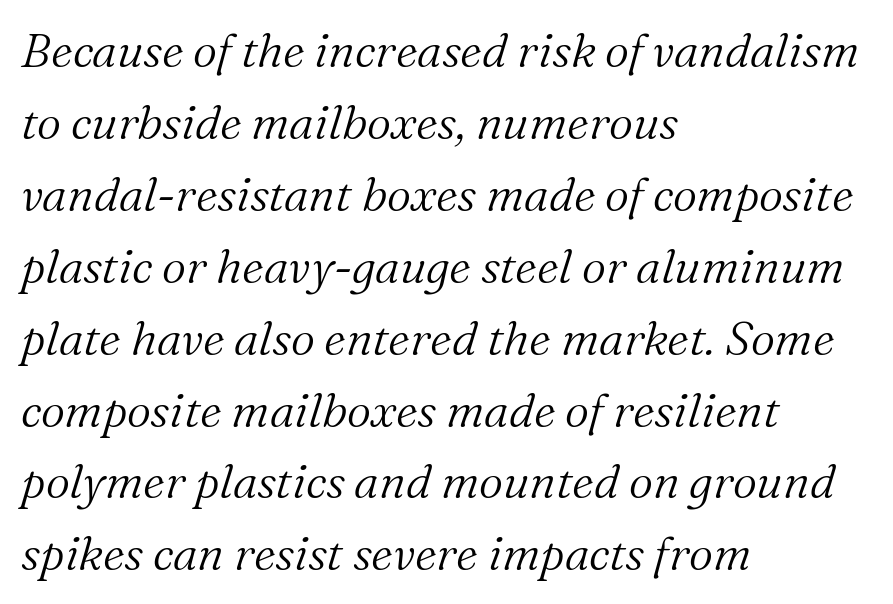
Q: Is the text bold? A: No.
Q: Is the text italic (slanted)? A: Yes, it leans right by about 16 degrees.
Q: Is the typeface a serif or a sans-serif typeface? A: Serif.
Q: Is the text underlined? A: No.
Q: How is the paragraph aligned? A: Left-aligned.
Q: Is the spacing between letters normal or unusually wide? A: Normal.
Q: Is the spacing between lines tight, normal or loose? A: Normal.
Q: Width (condensed, normal, or wide)? A: Normal.
Q: Stroke contrast? A: Medium.
Q: x-height? A: Medium.
Q: Monospaced? A: No.
